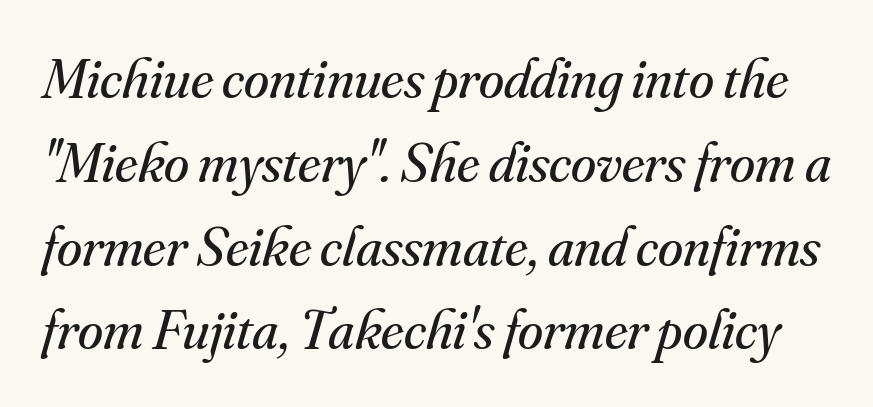
The image shows 57 px regular-weight serif type, italic (leaning right); set normal line spacing (1.47x), normal letter spacing, not underlined; medium stroke contrast and a small x-height.
